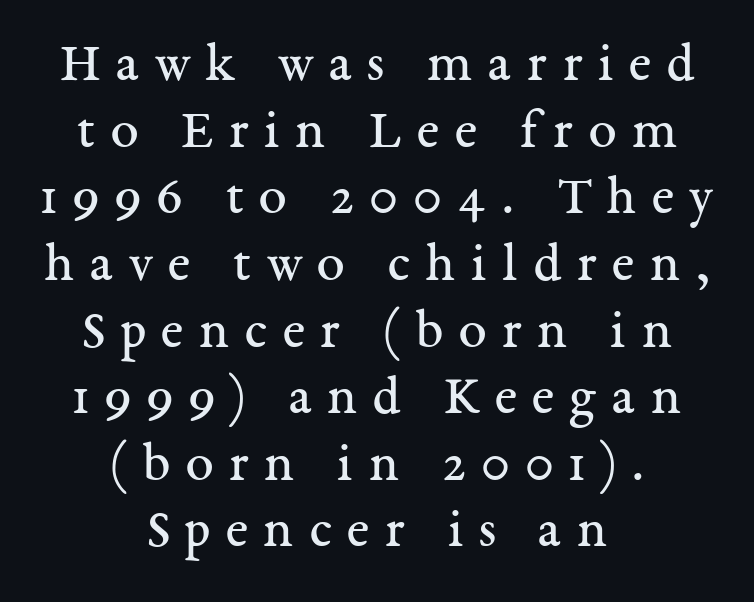
The letters carry serifs — small finishing strokes at the ends of their stems. Each word looks stretched out because of the extra space between its letters. Stems here are at most as thick as an everyday book face. A student would call this center alignment; a typographer would say set centered.
